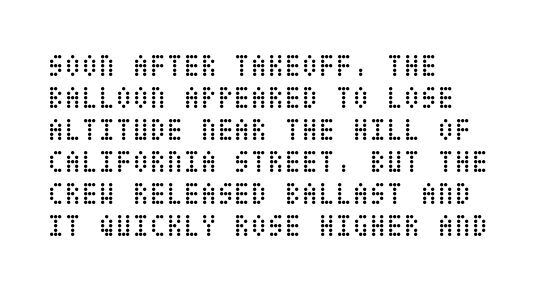
Q: Is the text bold? A: No.
Q: Is the text italic (slanted)? A: No, it is upright.
Q: Is the text underlined? A: No.
Q: How is the paragraph aligned? A: Left-aligned.
Q: Is the spacing between letters normal or unusually wide? A: Normal.
Q: Is the spacing between lines tight, normal or loose? A: Tight.
Q: Width (condensed, normal, or wide)? A: Condensed.
Q: Stroke contrast? A: Low.
Q: x-height? A: Large.
